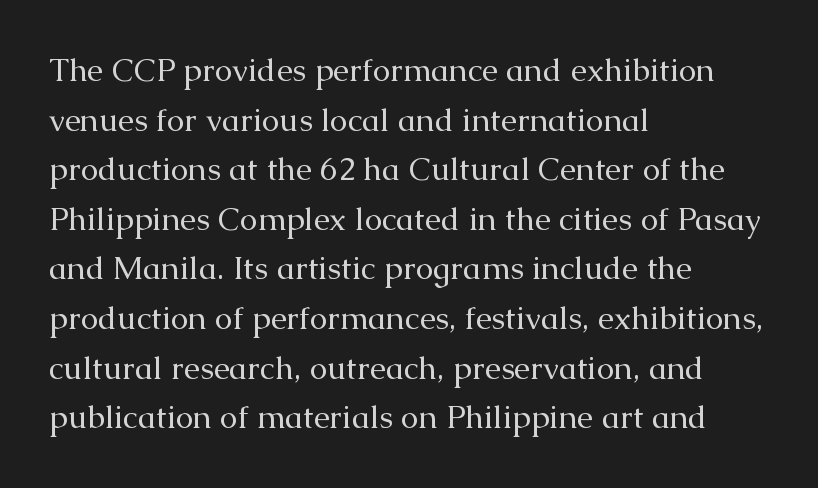
The image shows 32 px regular-weight serif type, upright; set left-aligned, normal line spacing (1.55x), normal letter spacing, not underlined; medium stroke contrast and a medium x-height.
